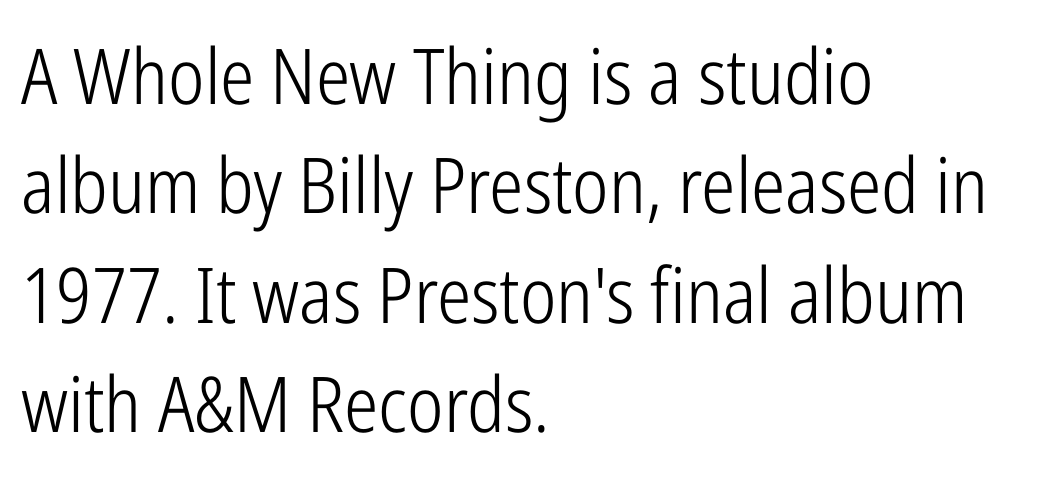
The image shows 77 px light, condensed sans-serif type, upright; set left-aligned, normal line spacing (1.42x), normal letter spacing, not underlined; low stroke contrast and a medium x-height.
